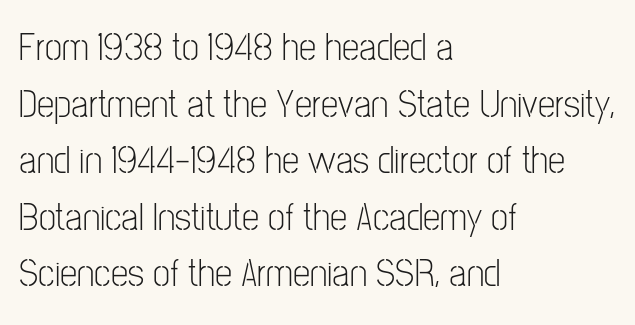
Q: Is the text bold? A: No.
Q: Is the text italic (slanted)? A: No, it is upright.
Q: Is the typeface a serif or a sans-serif typeface? A: Sans-serif.
Q: Is the text underlined? A: No.
Q: How is the paragraph aligned? A: Left-aligned.
Q: Is the spacing between letters normal or unusually wide? A: Normal.
Q: Is the spacing between lines tight, normal or loose? A: Normal.
Q: Width (condensed, normal, or wide)? A: Condensed.
Q: Stroke contrast? A: Low.
Q: x-height? A: Medium.
Q: Monospaced? A: No.
